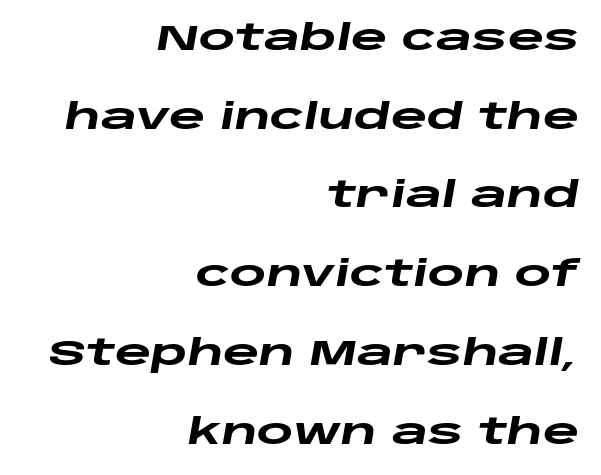
One-word summary of the alignment: right. Honestly, the letter spacing is just normal — you wouldn't notice it. Loosely led — the rows are spread out. Summary of weight: heavy, a full bold.
